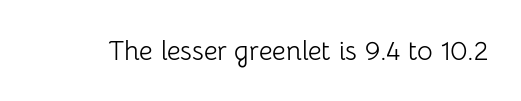
Q: Is the text bold? A: No.
Q: Is the text italic (slanted)? A: No, it is upright.
Q: Is the text underlined? A: No.
Q: Is the spacing between letters normal or unusually wide? A: Normal.
